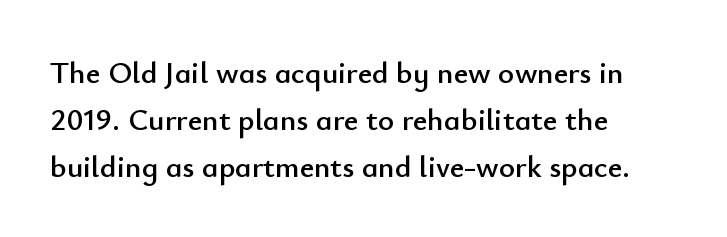
These lines keep a tight, regular rhythm from letter to letter. Varying glyph widths throughout — classic text-font behaviour. The foot of each line stays bare and open. One glance says typical: line gaps are just what's usual.
